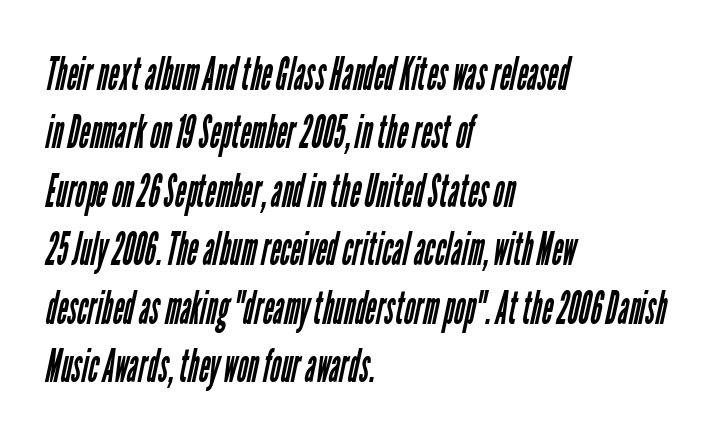
The image shows 46 px regular-weight, condensed sans-serif type; set left-aligned, normal line spacing (1.27x), normal letter spacing, not underlined; low stroke contrast and a medium x-height.
